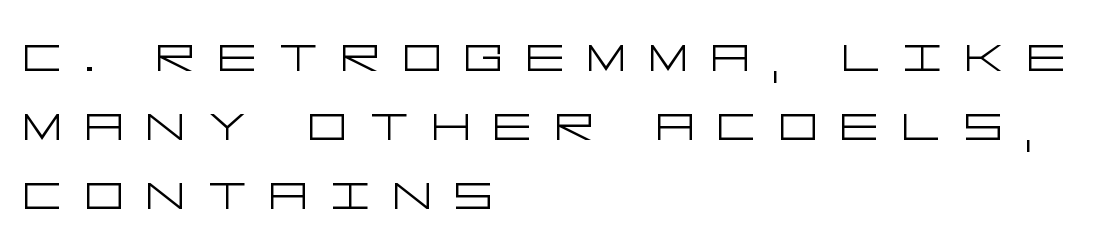
The image shows 61 px light, wide sans-serif type, upright; set left-aligned, tight line spacing (1.13x), unusually wide letter spacing (+0.37 em), not underlined; low stroke contrast and a large x-height.
